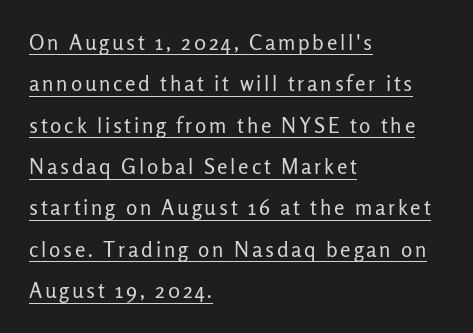
Q: Is the text bold? A: No.
Q: Is the text italic (slanted)? A: No, it is upright.
Q: Is the text underlined? A: Yes.
Q: How is the paragraph aligned? A: Left-aligned.
Q: Is the spacing between lines tight, normal or loose? A: Loose.
